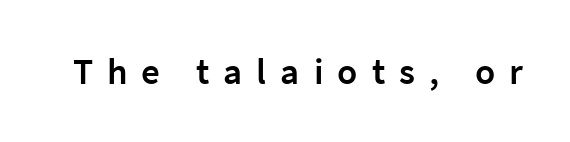
Q: Is the text bold? A: Semi-bold.
Q: Is the text italic (slanted)? A: No, it is upright.
Q: Is the typeface a serif or a sans-serif typeface? A: Sans-serif.
Q: Is the text underlined? A: No.
Q: Is the spacing between letters normal or unusually wide? A: Unusually wide.
Q: Width (condensed, normal, or wide)? A: Normal.
Q: Stroke contrast? A: Low.
Q: x-height? A: Medium.
Q: Monospaced? A: No.
